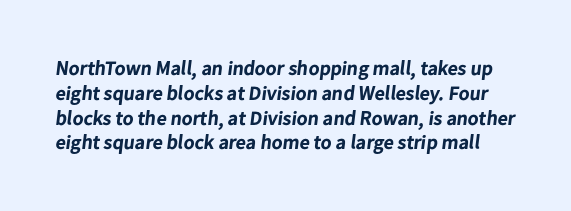
The image shows 20 px bold type; set line spacing 1.24x, normal letter spacing, not underlined.
